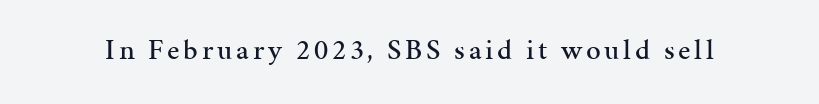
The image shows 29 px serif type, upright; set not underlined; medium stroke contrast and a medium x-height.
